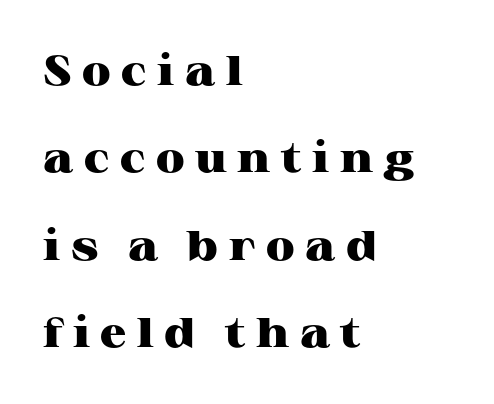
Substantial extra tracking has been applied to these lines. A typesetter would label this face a serif. Typesetter's note: full bold, strokes at maximum text heaviness. A typesetter would call this leading open, well beyond the default. Only glyphs here, with clear space below each row. Note the varied advance widths — an 'i' is clearly narrower than an 'm'.
